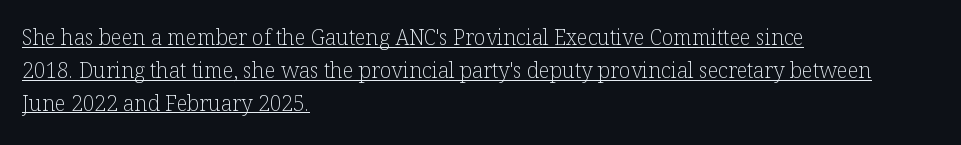
Underlining? Definitely there. Does the lettering tilt? It doesn't — this is upright. Leftover space on each line is placed entirely after the last word. The passage shown stacks its lines at a standard gap. Think standard paragraph weight, or any step lighter than that.
